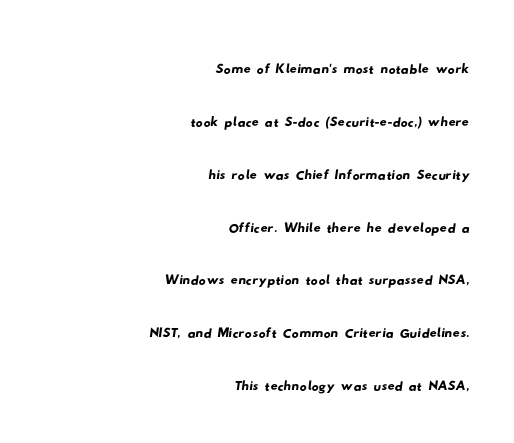
{"serif": "no", "width": "wide", "stroke_contrast": "low", "x_height": "small", "monospaced": "no", "underline": "no", "align": "right", "line_spacing": "normal", "line_spacing_ratio": 1.51, "letter_spacing": "normal", "letter_spacing_em": 0.0, "glyph_px": 35}
